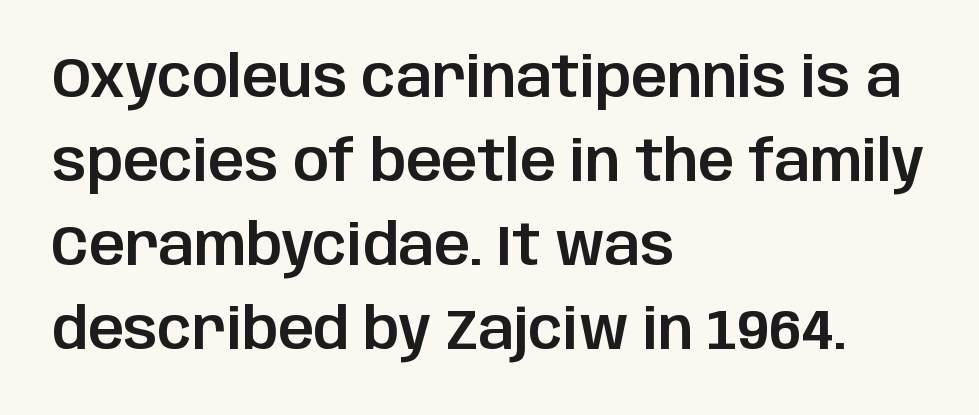
Q: Is the text italic (slanted)? A: No, it is upright.
Q: Is the typeface a serif or a sans-serif typeface? A: Sans-serif.
Q: Is the text underlined? A: No.
Q: How is the paragraph aligned? A: Left-aligned.
Q: Is the spacing between letters normal or unusually wide? A: Normal.
Q: Is the spacing between lines tight, normal or loose? A: Normal.
Q: Width (condensed, normal, or wide)? A: Normal.
Q: Stroke contrast? A: Low.
Q: x-height? A: Large.
Q: Monospaced? A: No.
